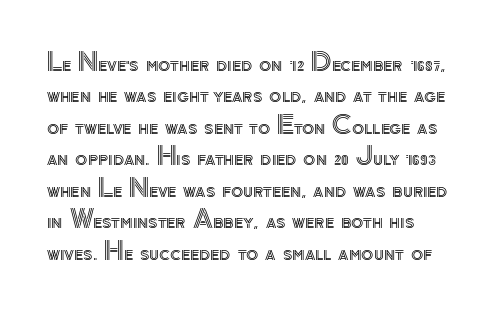
A normal amount of white space separates one row of letters from the next. The glyphs are unaccompanied by any horizontal stroke below them. The letterforms sit shoulder to shoulder at normal distance. In terms of posture, this sample is upright.
